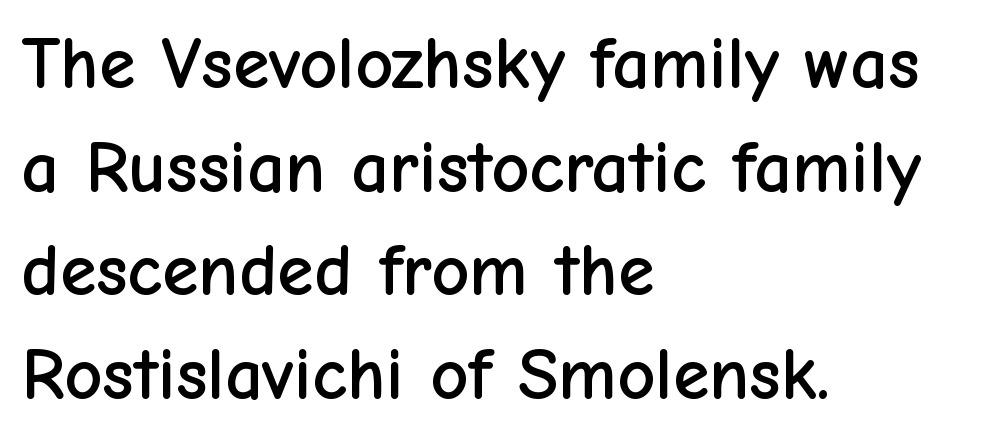
{"serif": "no", "italic": "no", "width": "normal", "stroke_contrast": "low", "x_height": "medium", "monospaced": "no", "underline": "no", "align": "left", "line_spacing": "normal", "line_spacing_ratio": 1.4, "letter_spacing": "normal", "letter_spacing_em": 0.0, "glyph_px": 74}
